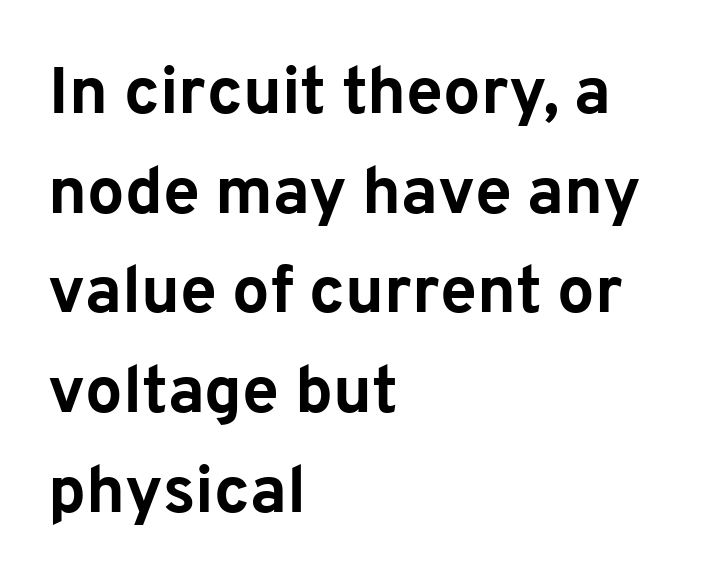
The image shows 66 px bold sans-serif type, upright; set left-aligned, normal line spacing (1.51x), normal letter spacing, not underlined; low stroke contrast and a medium x-height.
